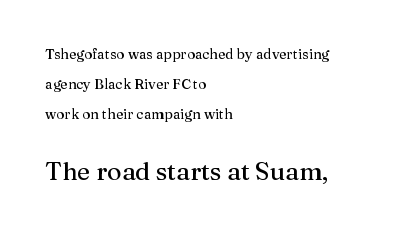
Line starts are locked; line ends wander. The vertical gap from one line to the next is large. Style check: upright. The letters in the lower block stand taller than those in the block above. Spacing between characters is what you'd get straight out of the box. This rendering features lettering with no underline.
